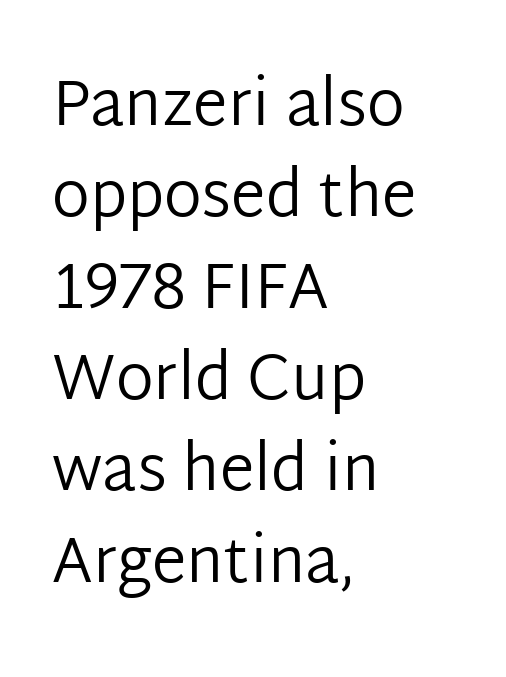
The type sits square on the baseline with zero lean. Check under the words: just untouched page. Standard letterfit; no display-style spreading of the glyphs. Spacing verdict: proportional, widths tailored to each character. In terms of letterform style, serifs are entirely absent.
